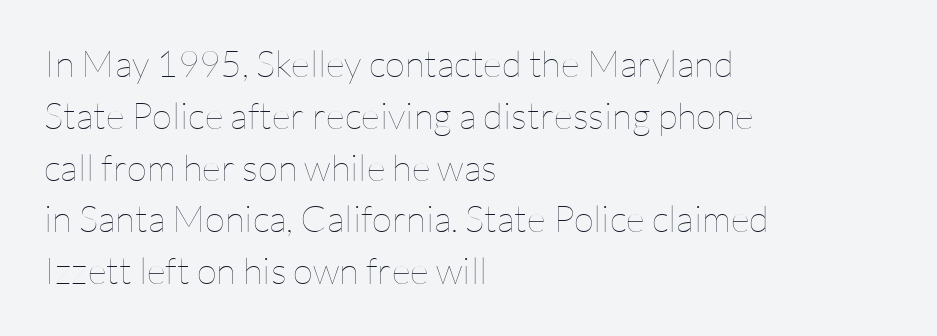
The image shows 37 px thin type, upright; set left-aligned, normal line spacing (1.4x), normal letter spacing, not underlined; low stroke contrast and a medium x-height.
